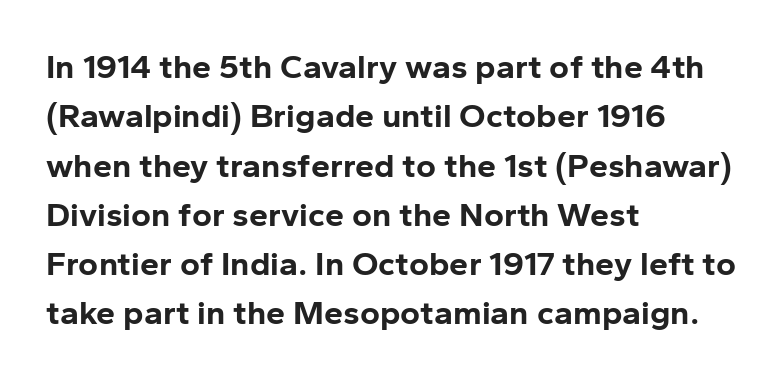
Caption: standard tracking, unaltered. Compared with a centered layout, this one pins lines to the left instead. Type style note: lacks serifs. No word sits above an underline. The rendering uses a bold face; every stroke is thick and dark. Looks like regular typesetting: each glyph gets only the width it needs.
